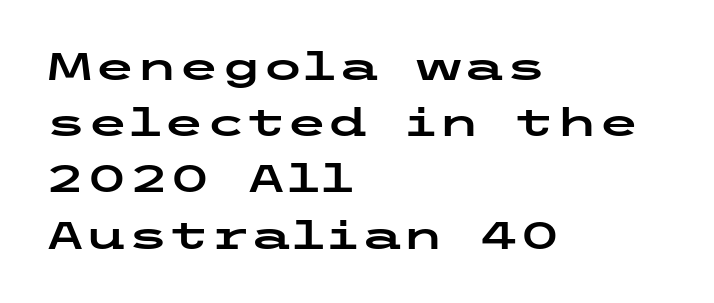
{"serif": "no", "italic": "no", "width": "wide", "stroke_contrast": "low", "x_height": "medium", "underline": "no", "align": "left", "line_spacing": "normal", "line_spacing_ratio": 1.48, "letter_spacing": "normal", "letter_spacing_em": 0.0, "glyph_px": 38}
